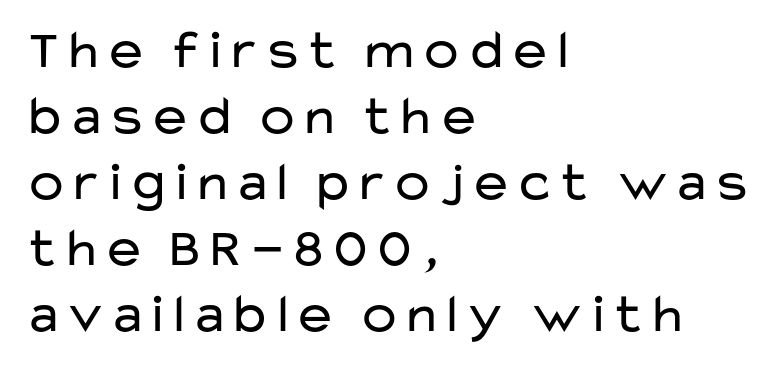
{"serif": "no", "italic": "no", "bold": "no", "weight": "regular", "width": "wide", "stroke_contrast": "low", "x_height": "medium", "monospaced": "no", "underline": "no", "align": "left", "line_spacing_ratio": 1.2, "letter_spacing": "normal", "letter_spacing_em": 0.0, "glyph_px": 55}
